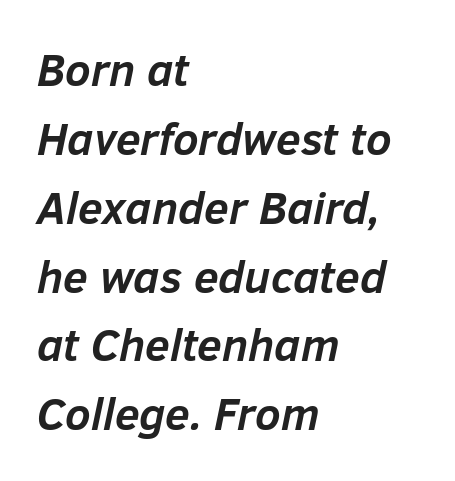
Compared with an ordinary text face, these strokes are far heavier — a full bold. Note the varied advance widths — an 'i' is clearly narrower than an 'm'. Reading down the block, your eye returns to a fixed left position each line. Each row of text sits above clean, open space. Baseline-to-baseline distance is the conventional proportion of letter height. This sample uses an oblique cut, with every glyph tilted off the vertical.
